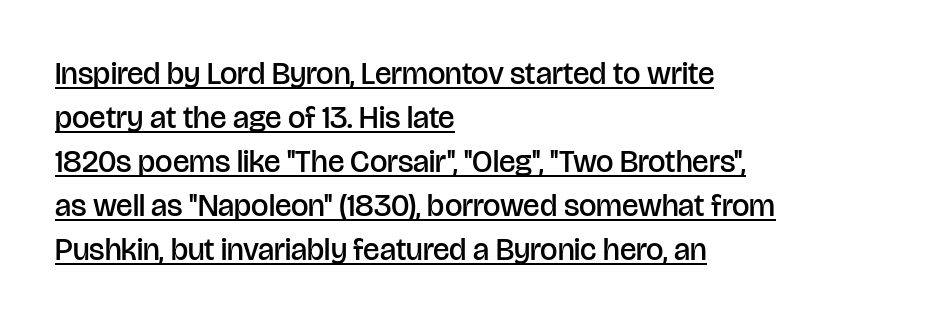
The image shows 31 px semibold sans-serif type, upright; set left-aligned, normal line spacing (1.42x), normal letter spacing, underlined; low stroke contrast and a large x-height.
